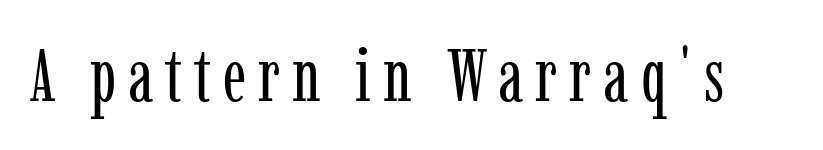
The image shows 74 px regular-weight, condensed serif type, upright; set not underlined; low stroke contrast and a medium x-height.
